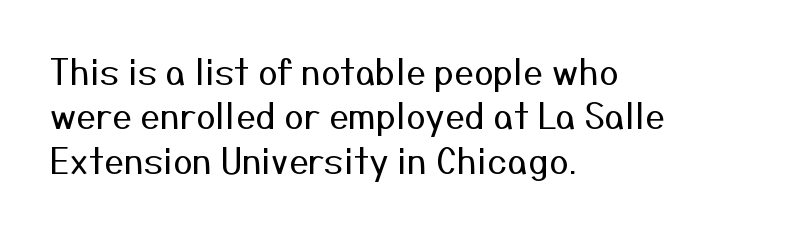
{"serif": "no", "italic": "no", "bold": "no", "weight": "regular", "width": "normal", "stroke_contrast": "medium", "x_height": "medium", "monospaced": "no", "underline": "no", "align": "left", "line_spacing": "normal", "line_spacing_ratio": 1.27, "letter_spacing": "normal", "letter_spacing_em": 0.0, "glyph_px": 35}
